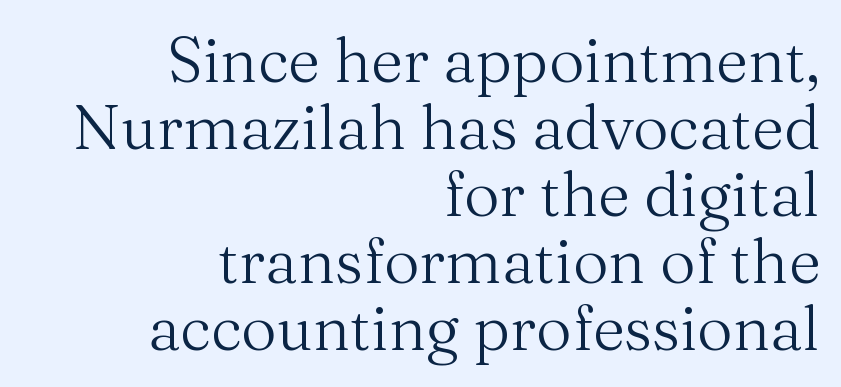
Q: Is the text bold? A: No.
Q: Is the text italic (slanted)? A: No, it is upright.
Q: Is the typeface a serif or a sans-serif typeface? A: Serif.
Q: Is the text underlined? A: No.
Q: How is the paragraph aligned? A: Right-aligned.
Q: Is the spacing between letters normal or unusually wide? A: Normal.
Q: Is the spacing between lines tight, normal or loose? A: Tight.
Q: Width (condensed, normal, or wide)? A: Normal.
Q: Stroke contrast? A: Medium.
Q: x-height? A: Medium.
Q: Monospaced? A: No.
